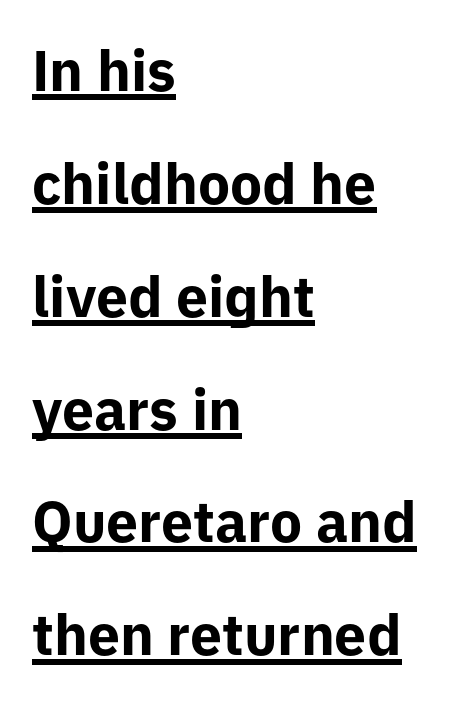
The image shows 57 px bold sans-serif type, upright; set left-aligned, loose line spacing (1.98x), normal letter spacing, underlined; low stroke contrast and a medium x-height.
